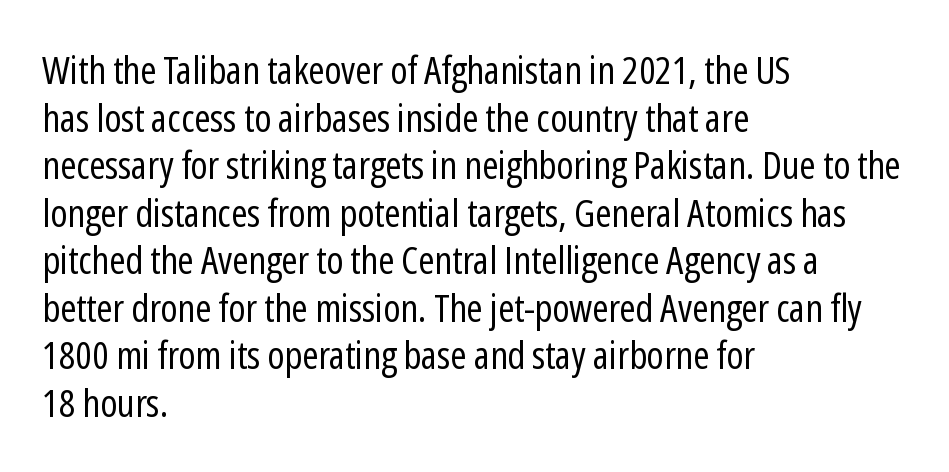
{"serif": "no", "italic": "no", "bold": "no", "weight": "regular", "width": "condensed", "stroke_contrast": "low", "x_height": "medium", "monospaced": "no", "underline": "no", "align": "left", "line_spacing_ratio": 1.22, "letter_spacing": "normal", "letter_spacing_em": 0.0, "glyph_px": 39}
